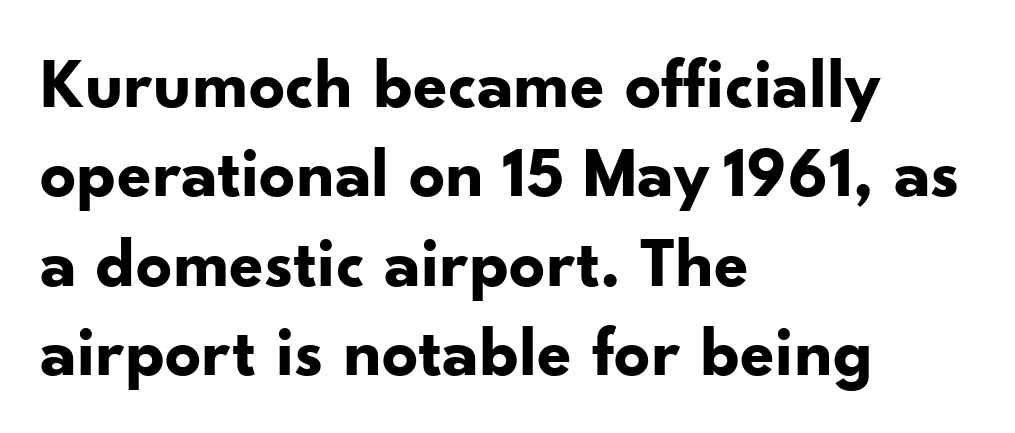
{"serif": "no", "italic": "no", "bold": "yes", "weight": "bold", "width": "normal", "stroke_contrast": "low", "x_height": "small", "monospaced": "no", "underline": "no", "align": "left", "line_spacing": "normal", "line_spacing_ratio": 1.26, "letter_spacing": "normal", "letter_spacing_em": 0.0, "glyph_px": 71}
